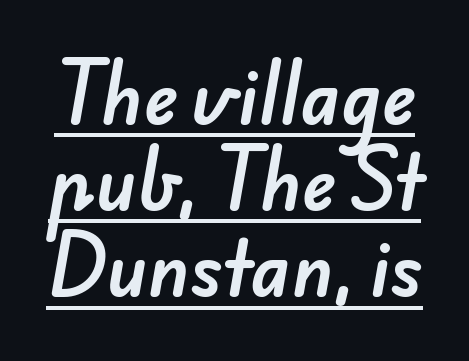
Varying glyph widths throughout — classic text-font behaviour. To sum up the face: it is a sans, with no serifs. This sample uses plain, unmodified letter spacing. This is underlined copy, the kind a proofreader might mark for attention.
